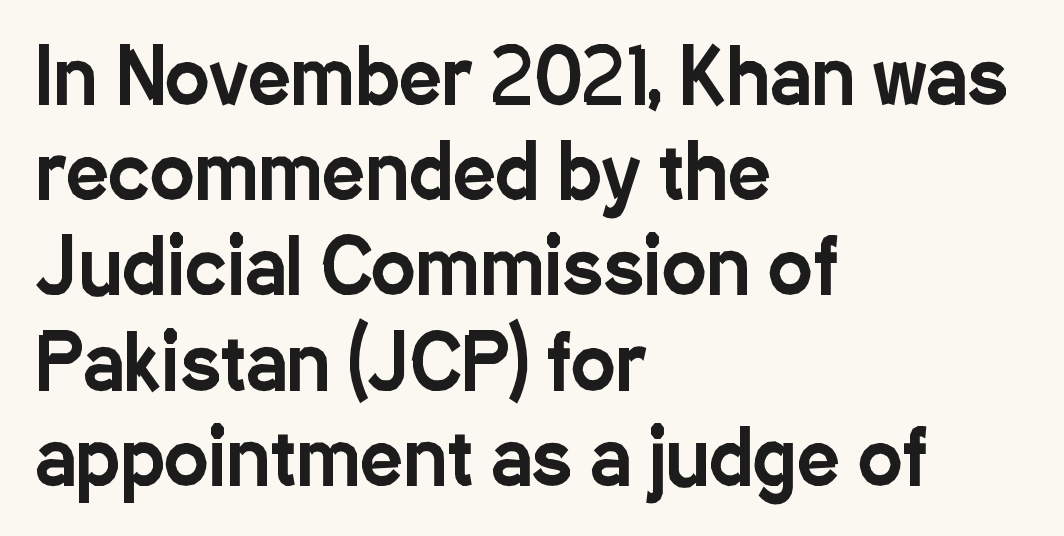
{"serif": "no", "italic": "no", "width": "condensed", "stroke_contrast": "low", "x_height": "medium", "monospaced": "no", "underline": "no", "align": "left", "line_spacing": "normal", "line_spacing_ratio": 1.27, "letter_spacing": "normal", "letter_spacing_em": 0.0, "glyph_px": 75}
